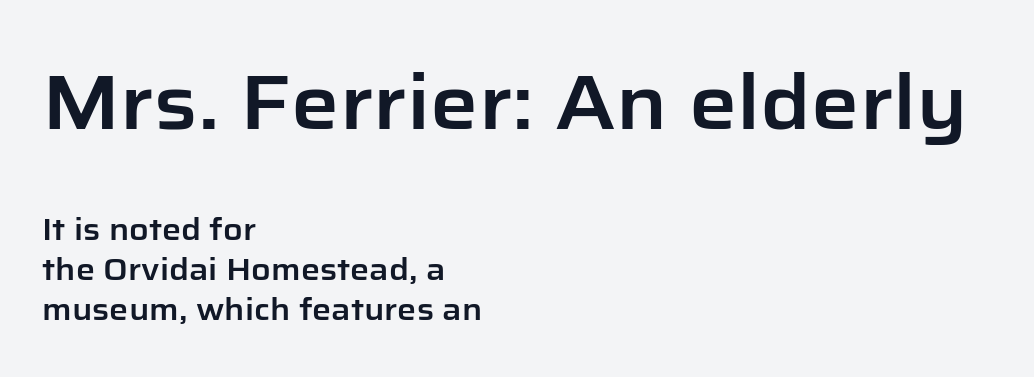
Q: Is the text italic (slanted)? A: No, it is upright.
Q: Is the typeface a serif or a sans-serif typeface? A: Sans-serif.
Q: Is the text underlined? A: No.
Q: How is the paragraph aligned? A: Left-aligned.
Q: Is the spacing between letters normal or unusually wide? A: Normal.
Q: Is the spacing between lines tight, normal or loose? A: Normal.
Q: Which block of text is set in a larger size, the first (top) or the second (bottom)? A: The first (top) one.
Q: Width (condensed, normal, or wide)? A: Normal.
Q: Stroke contrast? A: Low.
Q: x-height? A: Medium.
Q: Monospaced? A: No.
